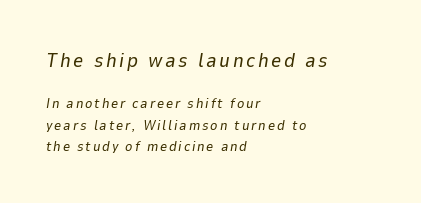
A quiet, ordinary-to-light weight characterises the typeface. Visually, the top section dominates because its glyphs are scaled up. Rule under the text: the space is simply empty. Horizontally, the lines are justified to the leading edge only. Style check: oblique.
